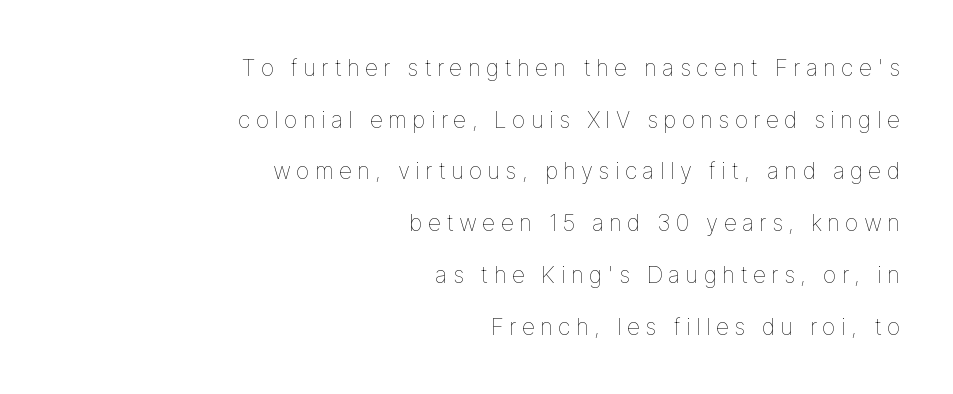
Q: Is the text bold? A: No.
Q: Is the text italic (slanted)? A: No, it is upright.
Q: Is the text underlined? A: No.
Q: How is the paragraph aligned? A: Right-aligned.
Q: Is the spacing between letters normal or unusually wide? A: Unusually wide.
Q: Is the spacing between lines tight, normal or loose? A: Loose.
